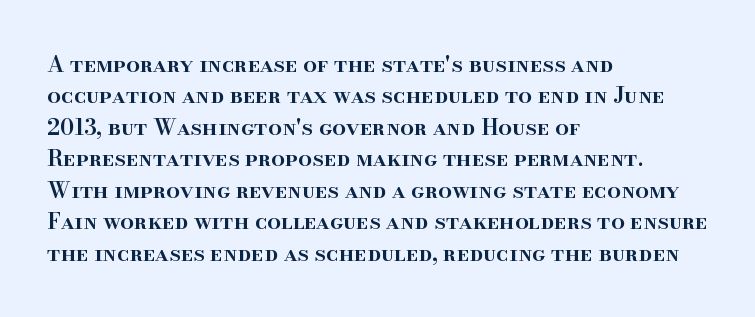
Q: Is the text bold? A: Semi-bold.
Q: Is the text italic (slanted)? A: No, it is upright.
Q: Is the text underlined? A: No.
Q: How is the paragraph aligned? A: Left-aligned.
Q: Is the spacing between letters normal or unusually wide? A: Normal.
Q: Is the spacing between lines tight, normal or loose? A: Normal.
